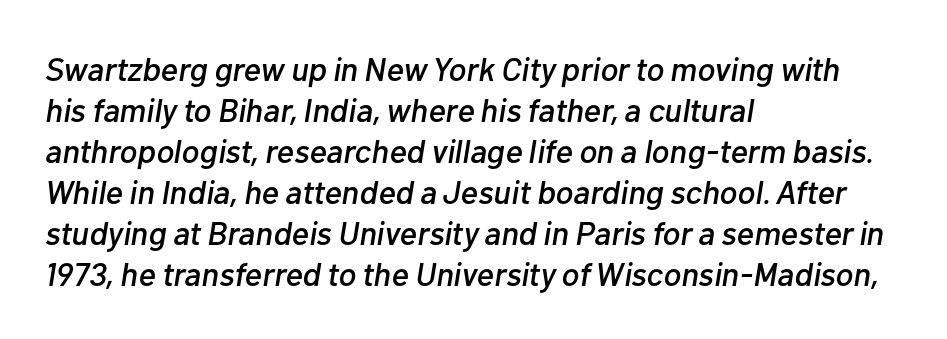
The paragraph has a hard left edge and a soft right edge. The baseline area is clear. The tracking reads as untouched default to a designer's eye. Varying glyph widths throughout — classic text-font behaviour. An italicized treatment has been applied to the whole sample.
